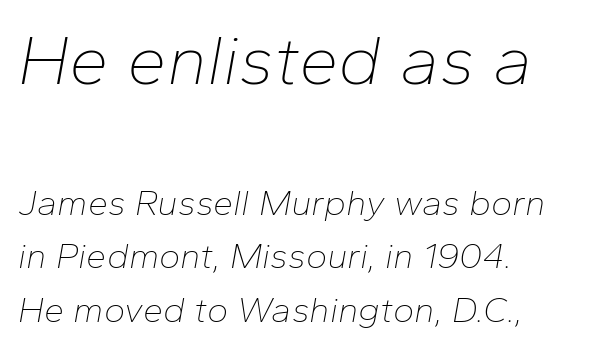
Q: Is the text bold? A: No.
Q: Is the text italic (slanted)? A: Yes, it leans right by about 10 degrees.
Q: Is the text underlined? A: No.
Q: How is the paragraph aligned? A: Left-aligned.
Q: Is the spacing between letters normal or unusually wide? A: Normal.
Q: Is the spacing between lines tight, normal or loose? A: Normal.
Q: Which block of text is set in a larger size, the first (top) or the second (bottom)? A: The first (top) one.
Q: Width (condensed, normal, or wide)? A: Normal.
Q: Stroke contrast? A: Low.
Q: x-height? A: Medium.
Q: Monospaced? A: No.
